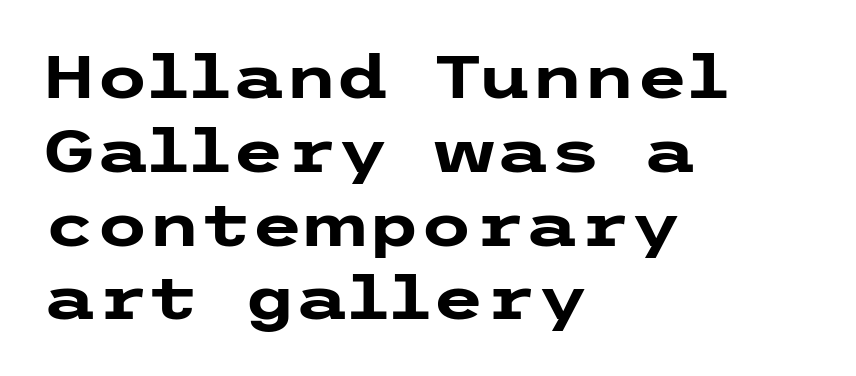
Q: Is the text bold? A: Yes.
Q: Is the text italic (slanted)? A: No, it is upright.
Q: Is the typeface a serif or a sans-serif typeface? A: Sans-serif.
Q: Is the text underlined? A: No.
Q: How is the paragraph aligned? A: Left-aligned.
Q: Is the spacing between letters normal or unusually wide? A: Normal.
Q: Width (condensed, normal, or wide)? A: Wide.
Q: Stroke contrast? A: Low.
Q: x-height? A: Medium.
